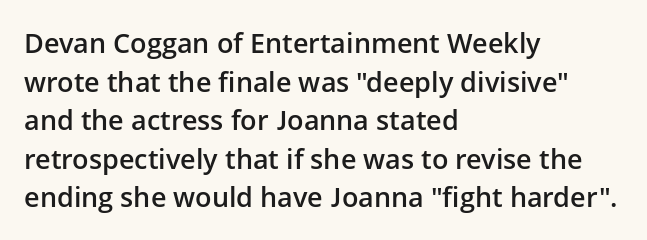
The rendering anchors every line to the left-hand side. The letters stand straight up with perfectly vertical stems. Baseline-to-baseline distance is the conventional proportion of letter height. The glyphs have the mass of a demibold cut, below bold.
